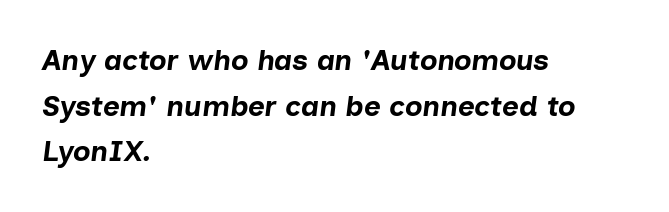
These words are printed bold, with thick strokes throughout. The letters sit at their default tracking, neither squeezed nor spread. Casual observation: everything's shoved over to the left. Proportional: the letters do not fall into vertical columns. Nobody drew a line under any word here. The passage shown stacks its lines at a standard gap.
